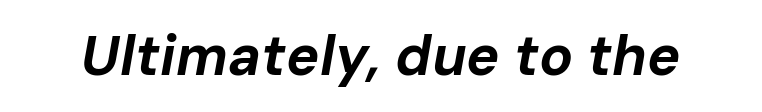
Q: Is the text bold? A: Yes.
Q: Is the text italic (slanted)? A: Yes, it leans right by about 10 degrees.
Q: Is the text underlined? A: No.
Q: Is the spacing between letters normal or unusually wide? A: Normal.
Q: Width (condensed, normal, or wide)? A: Normal.
Q: Stroke contrast? A: Low.
Q: x-height? A: Medium.
Q: Monospaced? A: No.
